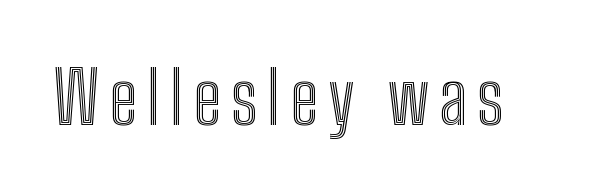
Q: Is the text italic (slanted)? A: No, it is upright.
Q: Is the text underlined? A: No.
Q: Width (condensed, normal, or wide)? A: Condensed.
Q: x-height? A: Medium.
Q: Monospaced? A: No.
